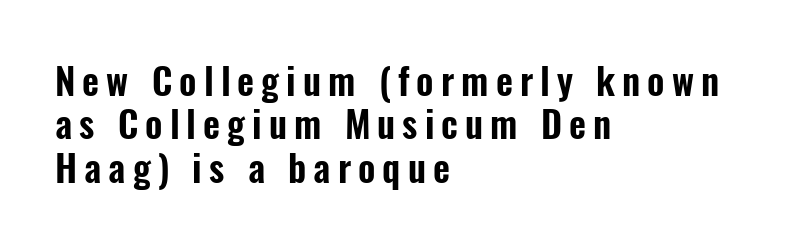
Q: Is the text italic (slanted)? A: No, it is upright.
Q: Is the typeface a serif or a sans-serif typeface? A: Sans-serif.
Q: Is the text underlined? A: No.
Q: How is the paragraph aligned? A: Left-aligned.
Q: Width (condensed, normal, or wide)? A: Condensed.
Q: Stroke contrast? A: Low.
Q: x-height? A: Medium.
Q: Monospaced? A: No.
